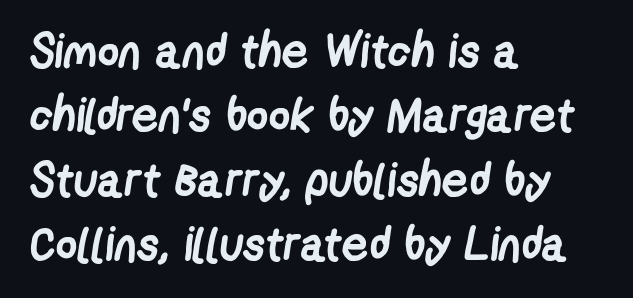
{"serif": "no", "bold": "yes", "weight": "semibold", "width": "condensed", "stroke_contrast": "low", "x_height": "medium", "monospaced": "no", "underline": "no", "align": "left", "line_spacing": "normal", "line_spacing_ratio": 1.37, "letter_spacing": "normal", "letter_spacing_em": 0.0, "glyph_px": 47}
